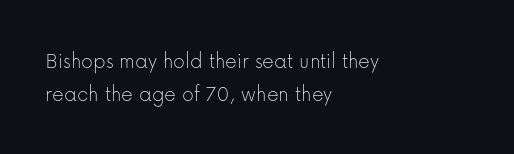
{"italic": "no", "bold": "no", "underline": "no", "align": "left", "line_spacing": "normal", "line_spacing_ratio": 1.43, "letter_spacing": "normal", "letter_spacing_em": 0.0, "glyph_px": 23}
